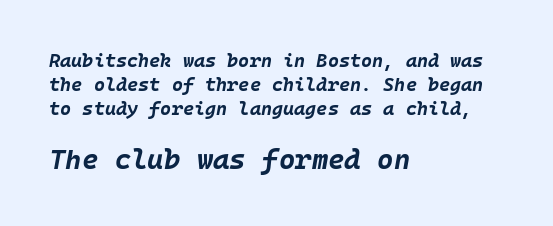
{"italic": "yes", "lean": "right", "slant_degrees": 10, "bold": "yes", "weight": "bold", "width": "normal", "stroke_contrast": "low", "x_height": "large", "underline": "no", "align": "left", "line_spacing": "normal", "line_spacing_ratio": 1.26, "letter_spacing": "normal", "letter_spacing_em": 0.0, "larger_block": "second", "size_ratio": 1.47, "glyph_px": 28}
